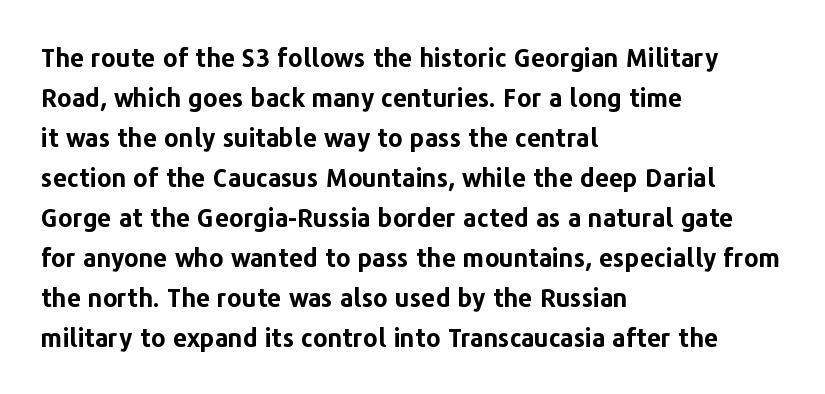
{"italic": "no", "bold": "yes", "underline": "no", "align": "left", "line_spacing": "normal", "line_spacing_ratio": 1.6, "letter_spacing": "normal", "letter_spacing_em": 0.0, "glyph_px": 25}
